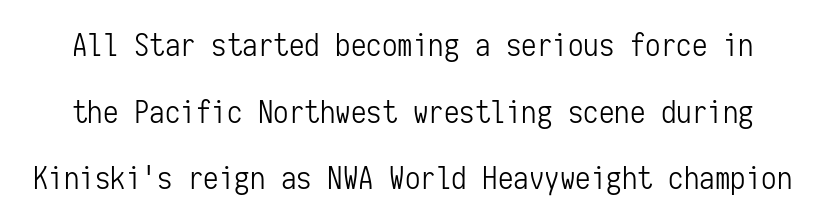
The image shows 31 px light, condensed sans-serif type, upright, monospaced; set loose line spacing (2.15x), normal letter spacing, not underlined; low stroke contrast and a medium x-height.
